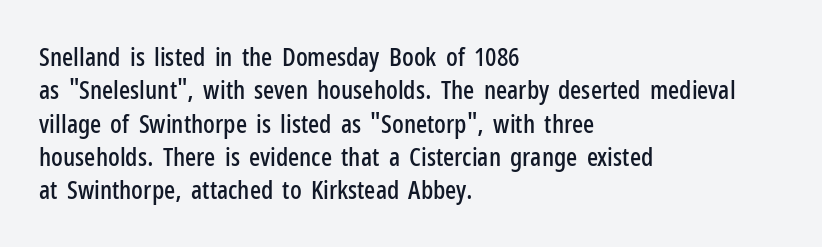
Q: Is the text italic (slanted)? A: No, it is upright.
Q: Is the text underlined? A: No.
Q: How is the paragraph aligned? A: Left-aligned.
Q: Is the spacing between letters normal or unusually wide? A: Normal.
Q: Is the spacing between lines tight, normal or loose? A: Normal.
